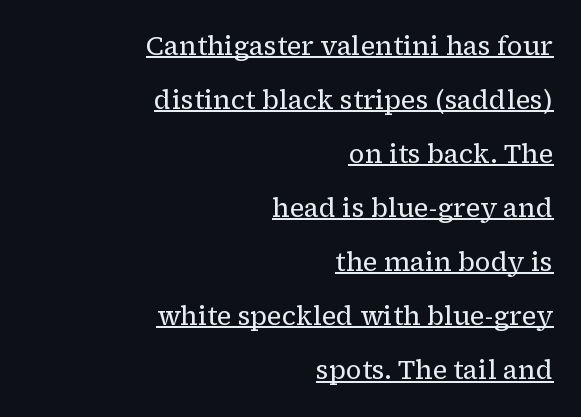
{"italic": "no", "bold": "no", "underline": "yes", "align": "right", "line_spacing": "loose", "line_spacing_ratio": 2.08, "letter_spacing": "normal", "letter_spacing_em": 0.0, "glyph_px": 26}
